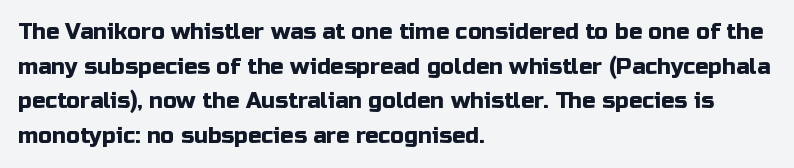
The image shows 22 px text type, upright; set left-aligned, normal line spacing (1.57x), normal letter spacing, not underlined.
